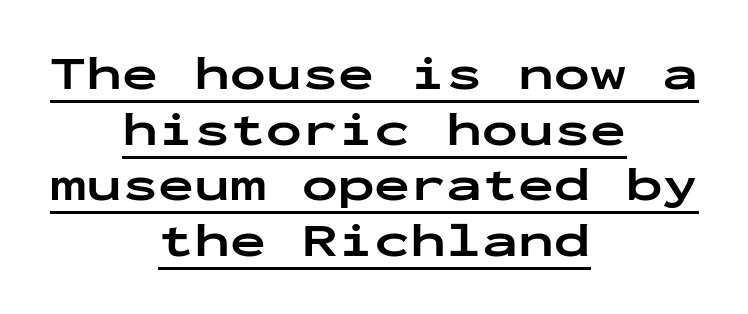
The image shows 48 px bold, wide sans-serif type, upright, monospaced; set centered, line spacing 1.16x, normal letter spacing, underlined; low stroke contrast and a medium x-height.
